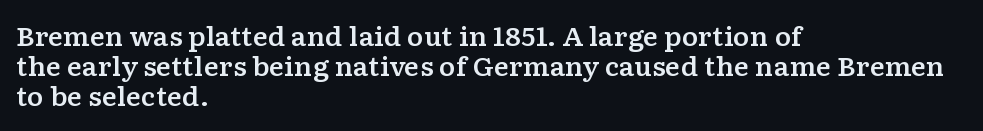
{"italic": "no", "underline": "no", "align": "left", "line_spacing_ratio": 1.21, "letter_spacing": "normal", "letter_spacing_em": 0.0, "glyph_px": 25}
